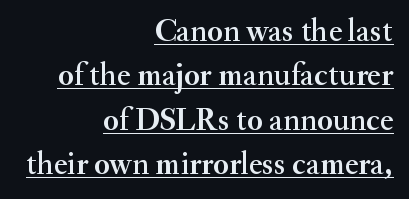
The image shows 32 px serif type, upright; set right-aligned, normal line spacing (1.39x), normal letter spacing, underlined; medium stroke contrast and a small x-height.
